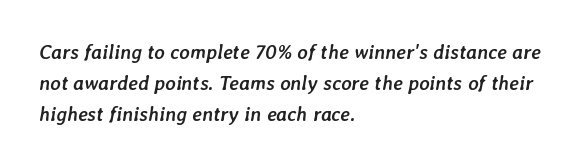
The image shows 20 px bold type, italic (leaning right); set left-aligned, normal line spacing (1.56x), normal letter spacing, not underlined.
